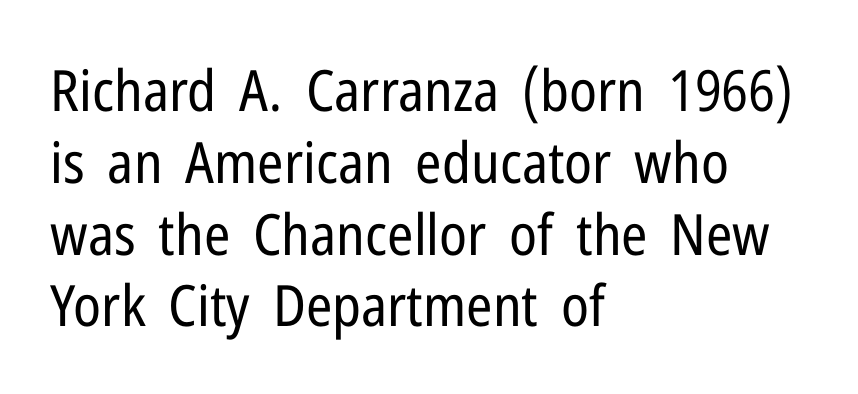
The image shows 57 px regular-weight, condensed sans-serif type, upright; set left-aligned, normal line spacing (1.26x), normal letter spacing, not underlined; low stroke contrast and a medium x-height.
